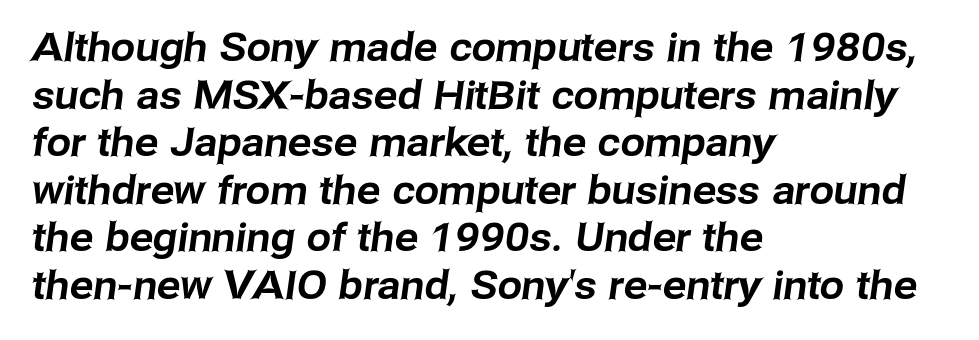
{"serif": "no", "width": "normal", "stroke_contrast": "low", "x_height": "medium", "monospaced": "no", "underline": "no", "align": "left", "line_spacing_ratio": 1.22, "letter_spacing": "normal", "letter_spacing_em": 0.0, "glyph_px": 39}
